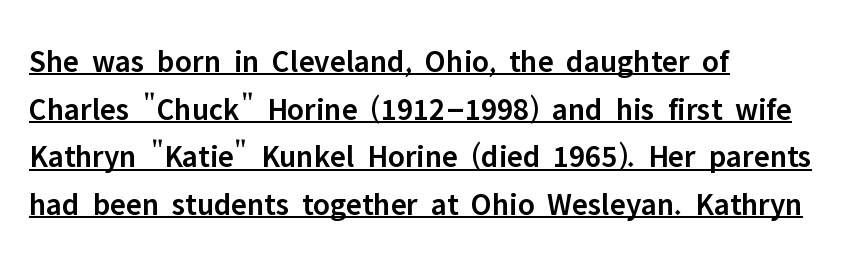
{"serif": "no", "italic": "no", "bold": "semi", "weight": "semibold", "width": "normal", "stroke_contrast": "low", "x_height": "medium", "monospaced": "no", "underline": "yes", "align": "left", "line_spacing": "normal", "line_spacing_ratio": 1.49, "letter_spacing": "normal", "letter_spacing_em": 0.0, "glyph_px": 32}
